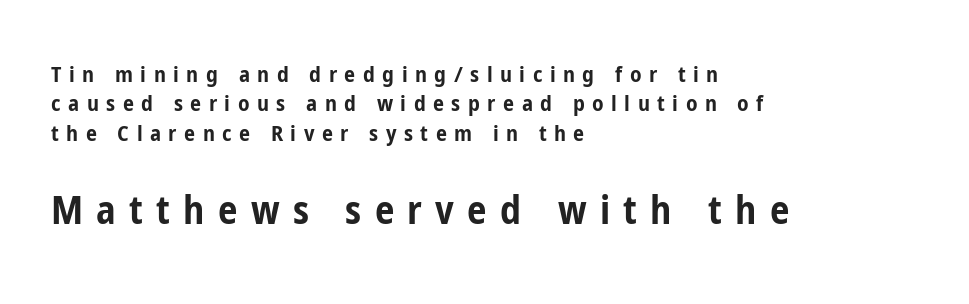
The image shows 39 px bold, condensed sans-serif type, upright; set left-aligned, normal line spacing (1.33x), unusually wide letter spacing (+0.34 em), not underlined; the second (bottom) block is 1.77x larger; low stroke contrast and a medium x-height.
